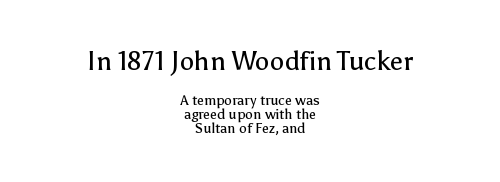
Q: Is the text bold? A: No.
Q: Is the text italic (slanted)? A: No, it is upright.
Q: Is the text underlined? A: No.
Q: How is the paragraph aligned? A: Centered.
Q: Is the spacing between letters normal or unusually wide? A: Normal.
Q: Is the spacing between lines tight, normal or loose? A: Tight.
Q: Which block of text is set in a larger size, the first (top) or the second (bottom)? A: The first (top) one.
